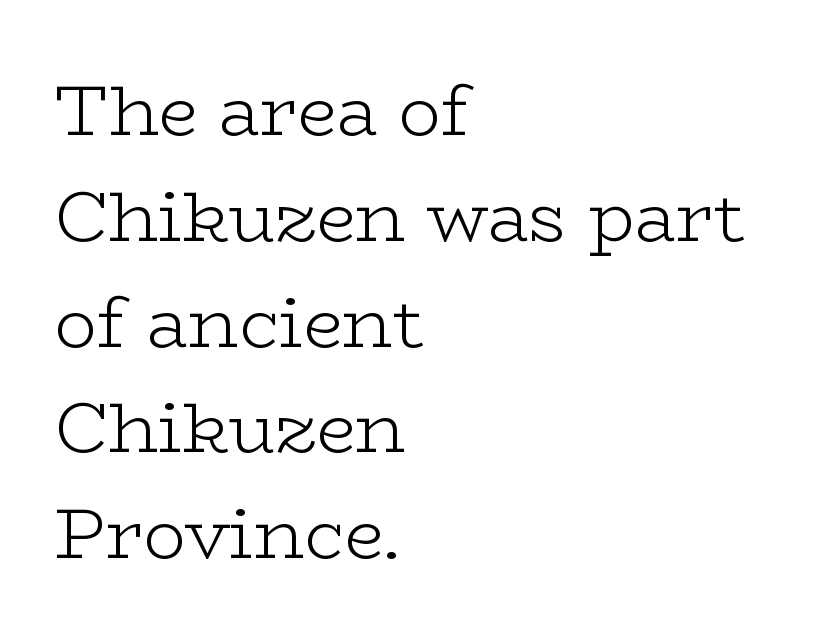
Line starts are locked; line ends wander. Typographically, this falls in the serif category. Caption: face not bold, strokes unweighted. Vertical strokes here are truly vertical. Check the space under the baseline: it is left empty. This sample uses plain, unmodified letter spacing.
